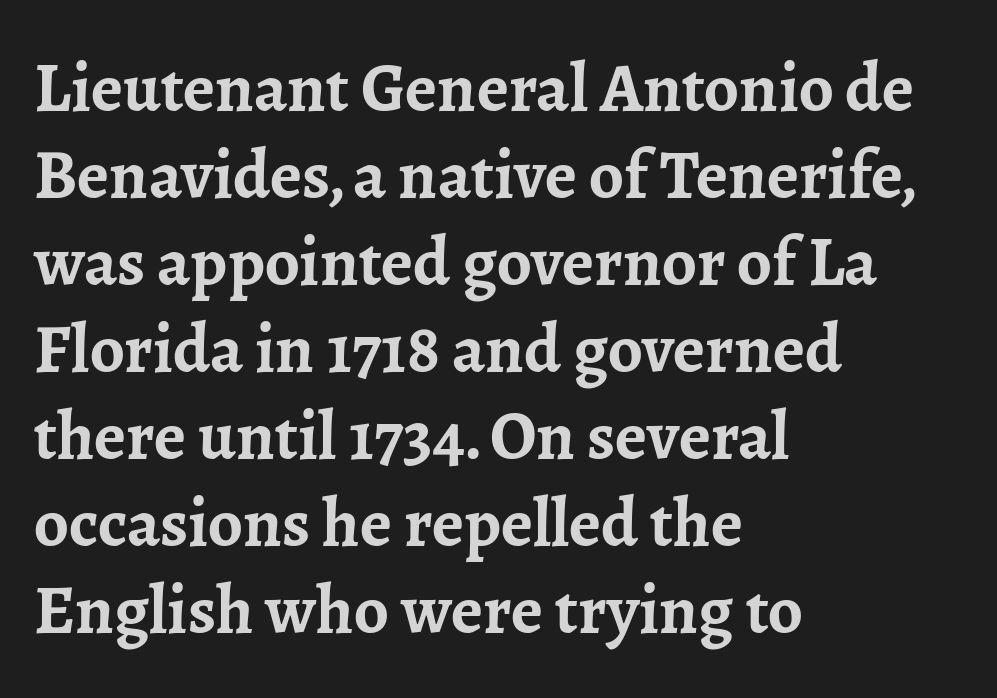
Bare-footed words on every line. I'd call this a serif setting — the letters wear small feet. The passage shown is typed in a proportional face where columns would drift. The paragraph has a hard left edge and a soft right edge. If you measured baseline to baseline, you'd find a middling distance.
